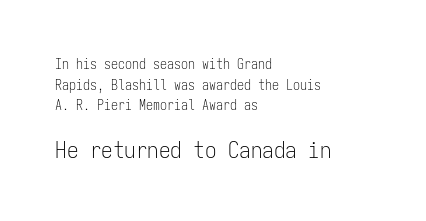
{"italic": "no", "bold": "no", "underline": "no", "align": "left", "line_spacing": "normal", "line_spacing_ratio": 1.47, "letter_spacing": "normal", "letter_spacing_em": 0.0, "larger_block": "second", "size_ratio": 1.64, "glyph_px": 23}
